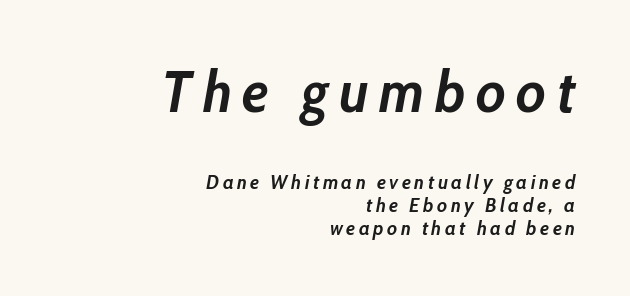
{"italic": "yes", "lean": "right", "slant_degrees": 10, "bold": "yes", "weight": "semibold", "width": "condensed", "stroke_contrast": "low", "x_height": "medium", "monospaced": "no", "underline": "no", "align": "right", "line_spacing": "tight", "line_spacing_ratio": 1.14, "larger_block": "first", "size_ratio": 2.95, "glyph_px": 59}
